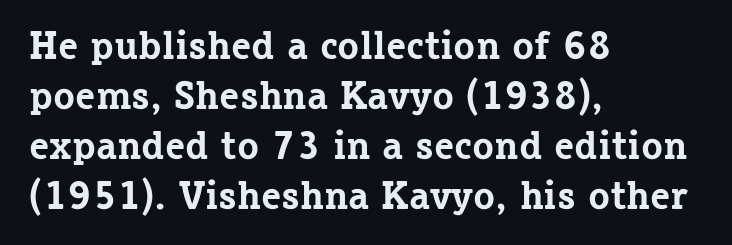
You could not count columns in this text — the font is proportionally spaced. Every character sits straight up, as roman type does. The gap between lines stays unmarked. Heavy, bold letterforms.
